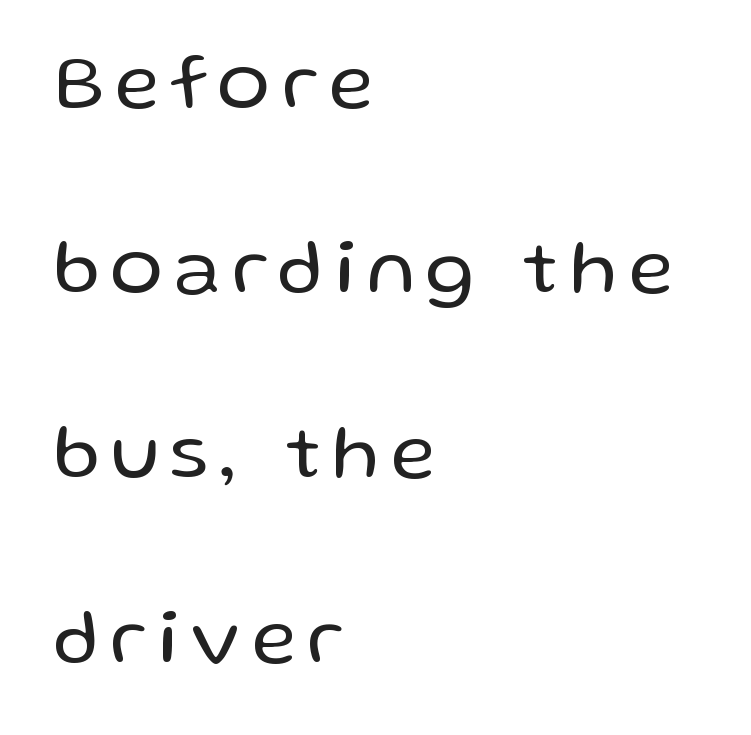
The lettering holds an erect, upright posture throughout. In terms of letterform style, serifs are entirely absent. The passage shown stacks its lines with a broad gap. Does the copy run flush right? No — it runs flush left. Is the stroke heavy? The answer is a plain regular-or-lighter.
